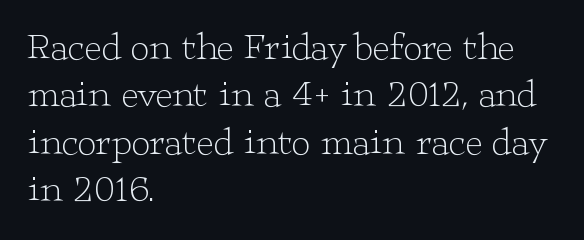
Q: Is the text bold? A: No.
Q: Is the text italic (slanted)? A: No, it is upright.
Q: Is the typeface a serif or a sans-serif typeface? A: Serif.
Q: Is the text underlined? A: No.
Q: How is the paragraph aligned? A: Left-aligned.
Q: Is the spacing between letters normal or unusually wide? A: Normal.
Q: Is the spacing between lines tight, normal or loose? A: Normal.
Q: Width (condensed, normal, or wide)? A: Wide.
Q: Stroke contrast? A: Low.
Q: x-height? A: Medium.
Q: Monospaced? A: No.
